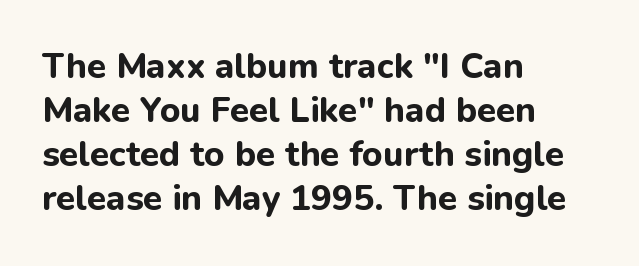
{"serif": "no", "italic": "no", "bold": "yes", "weight": "bold", "width": "normal", "stroke_contrast": "low", "x_height": "medium", "monospaced": "no", "underline": "no", "align": "left", "line_spacing": "normal", "line_spacing_ratio": 1.26, "letter_spacing": "normal", "letter_spacing_em": 0.0, "glyph_px": 35}
